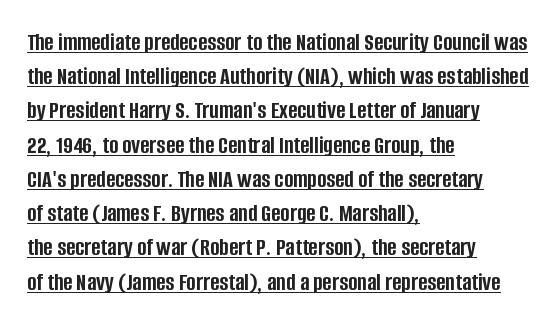
Q: Is the text bold? A: Yes.
Q: Is the text italic (slanted)? A: No, it is upright.
Q: Is the text underlined? A: Yes.
Q: How is the paragraph aligned? A: Left-aligned.
Q: Is the spacing between letters normal or unusually wide? A: Normal.
Q: Is the spacing between lines tight, normal or loose? A: Normal.
